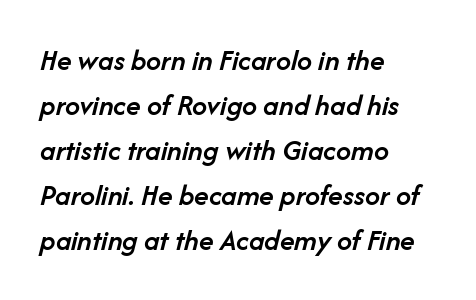
Q: Is the text bold? A: Semi-bold.
Q: Is the text italic (slanted)? A: Yes, it leans right by about 14 degrees.
Q: Is the text underlined? A: No.
Q: How is the paragraph aligned? A: Left-aligned.
Q: Is the spacing between letters normal or unusually wide? A: Normal.
Q: Is the spacing between lines tight, normal or loose? A: Normal.
Q: Width (condensed, normal, or wide)? A: Normal.
Q: Stroke contrast? A: Low.
Q: x-height? A: Medium.
Q: Monospaced? A: No.
